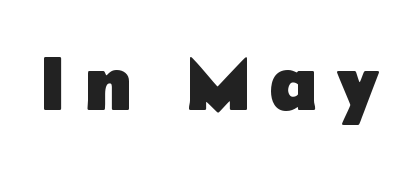
The image shows 78 px heavy sans-serif type, upright; set unusually wide letter spacing (+0.22 em), not underlined; low stroke contrast and a medium x-height.
